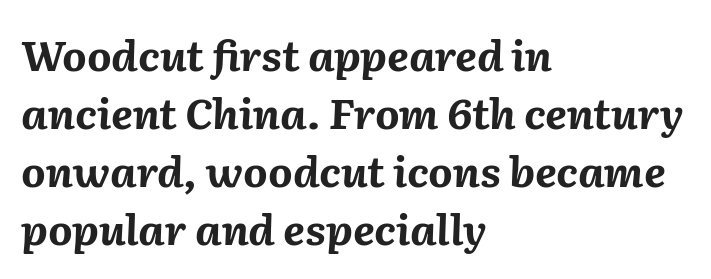
Here the designer chose a conventional face with non-uniform glyph widths. The space beneath each line is pristine and unruled. How heavy is the stroke? Heavy — this is a bold. Caption: standard tracking, unaltered. Rows of type keep a routine distance in the vertical direction.
